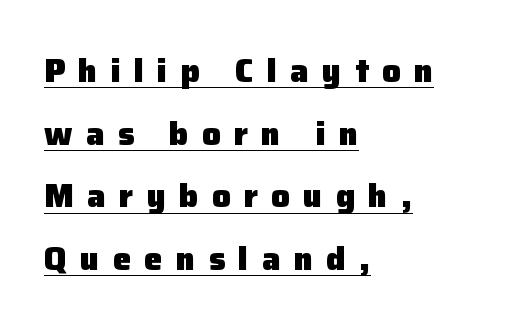
Nope, not italic — everything's standing straight. To sum up the face: it is a sans, with no serifs. The rendering uses a bold face; every stroke is thick and dark. Underlining? Definitely there.
